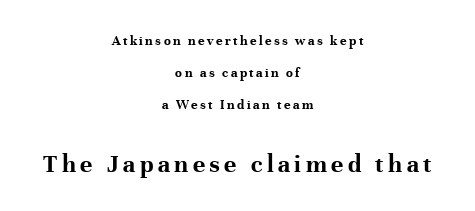
Q: Is the text bold? A: Yes.
Q: Is the text italic (slanted)? A: No, it is upright.
Q: Is the text underlined? A: No.
Q: How is the paragraph aligned? A: Centered.
Q: Is the spacing between lines tight, normal or loose? A: Loose.
Q: Which block of text is set in a larger size, the first (top) or the second (bottom)? A: The second (bottom) one.
